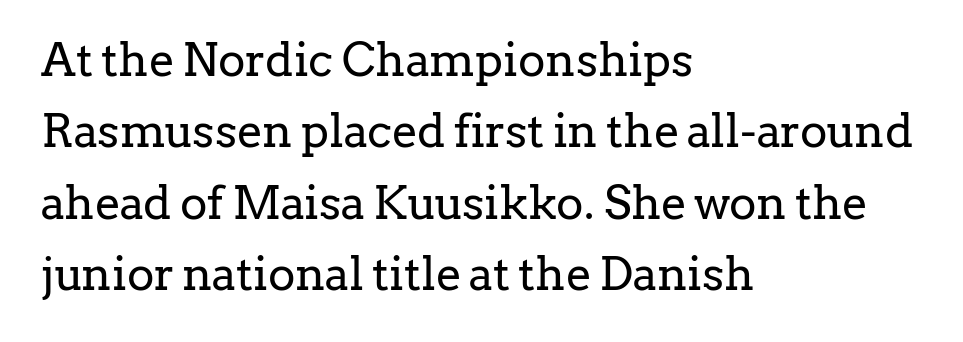
{"serif": "yes", "italic": "no", "bold": "no", "weight": "regular", "width": "normal", "stroke_contrast": "low", "x_height": "medium", "monospaced": "no", "underline": "no", "align": "left", "line_spacing": "normal", "line_spacing_ratio": 1.55, "letter_spacing": "normal", "letter_spacing_em": 0.0, "glyph_px": 46}
